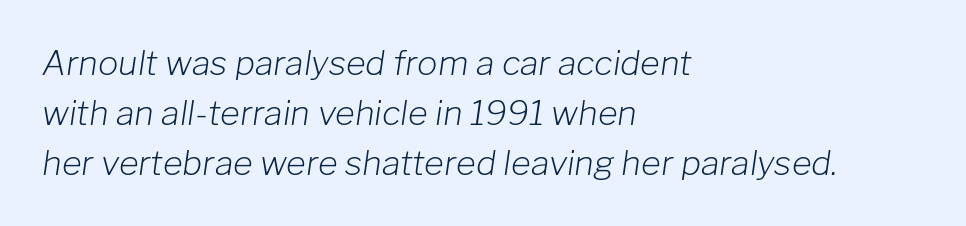
Stroke thickness stays within the range of a standard reading face or lighter. The paragraph shown leans on its left margin. Observe the ordinary spacing: letters are neighbours, not strangers. Baseline-to-baseline distance is the conventional proportion of letter height. A clean baseline with only descenders dipping below it.
